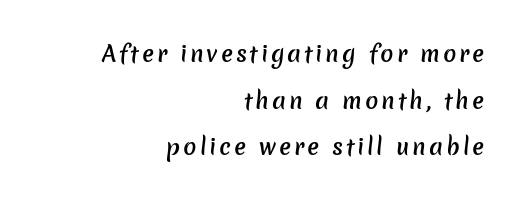
Q: Is the text bold? A: Semi-bold.
Q: Is the text underlined? A: No.
Q: How is the paragraph aligned? A: Right-aligned.
Q: Is the spacing between lines tight, normal or loose? A: Loose.
